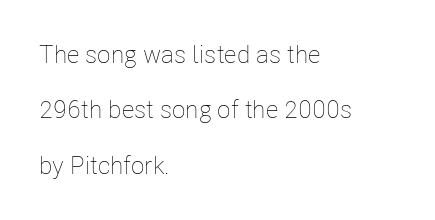
The image shows 25 px text type, upright; set left-aligned, loose line spacing (2.22x), normal letter spacing, not underlined.
